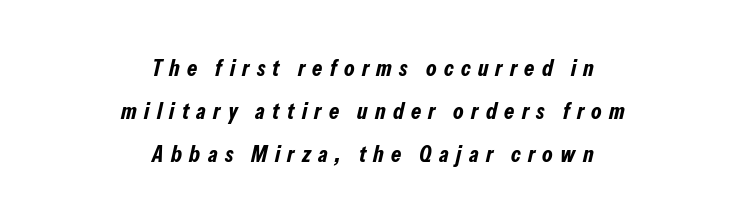
The letters are spread apart with noticeably loose tracking. This sample uses an oblique cut, with every glyph tilted off the vertical. Bare-footed words on every line. Does the copy run flush right? No — it is centered line by line. The glyphs have the mass of a bold cut.
